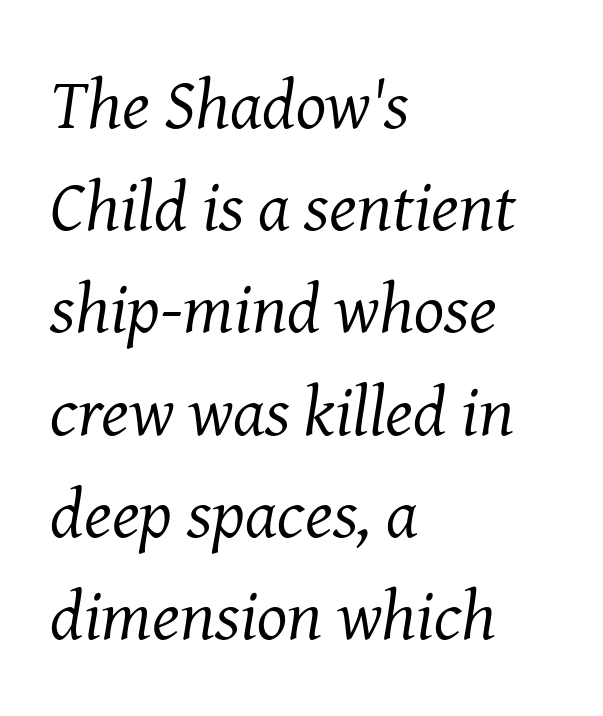
Q: Is the text bold? A: No.
Q: Is the text italic (slanted)? A: Yes, it leans right by about 8 degrees.
Q: Is the typeface a serif or a sans-serif typeface? A: Serif.
Q: Is the text underlined? A: No.
Q: How is the paragraph aligned? A: Left-aligned.
Q: Is the spacing between letters normal or unusually wide? A: Normal.
Q: Is the spacing between lines tight, normal or loose? A: Normal.
Q: Width (condensed, normal, or wide)? A: Normal.
Q: Stroke contrast? A: Medium.
Q: x-height? A: Medium.
Q: Monospaced? A: No.
